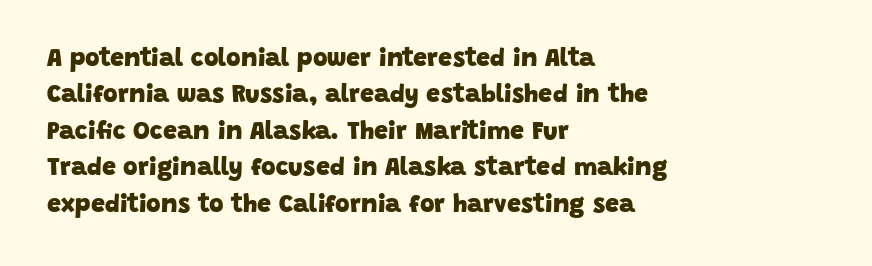
Compared with typical paragraphs, the rows here are spaced about the same. Weight check: bold — yes, fully. Caption: multi-line text, flush left, ragged right. The face used here is rendered with its standard letterfit. The strip under each line holds only bare page.
